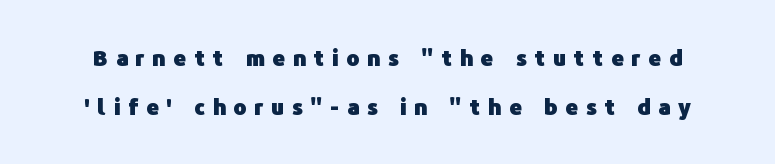
{"italic": "no", "bold": "yes", "underline": "no", "line_spacing": "loose", "line_spacing_ratio": 2.24, "letter_spacing": "wide", "letter_spacing_em": 0.35, "glyph_px": 22}
